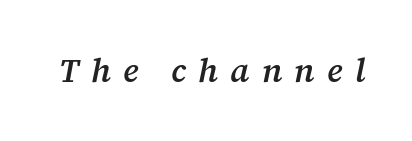
Looks like regular typesetting: each glyph gets only the width it needs. Compared with an ordinary text face, these strokes are moderately heavier — a semibold. Honestly, the letter spacing is so wide it's the main thing you notice. These lines were composed using italics. The strip under each line holds only bare page.
